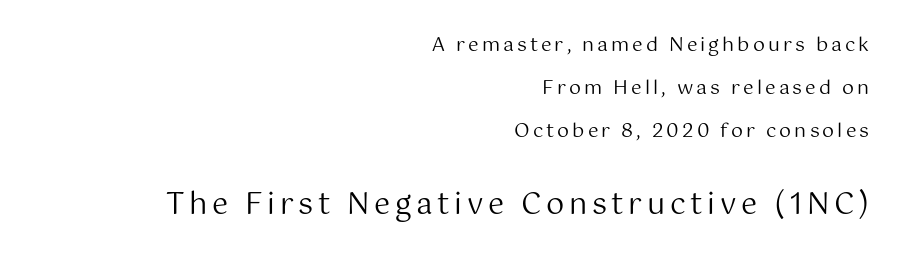
Q: Is the text bold? A: No.
Q: Is the text italic (slanted)? A: No, it is upright.
Q: Is the typeface a serif or a sans-serif typeface? A: Sans-serif.
Q: Is the text underlined? A: No.
Q: How is the paragraph aligned? A: Right-aligned.
Q: Is the spacing between lines tight, normal or loose? A: Loose.
Q: Which block of text is set in a larger size, the first (top) or the second (bottom)? A: The second (bottom) one.
Q: Width (condensed, normal, or wide)? A: Normal.
Q: Stroke contrast? A: Medium.
Q: x-height? A: Medium.
Q: Monospaced? A: No.
